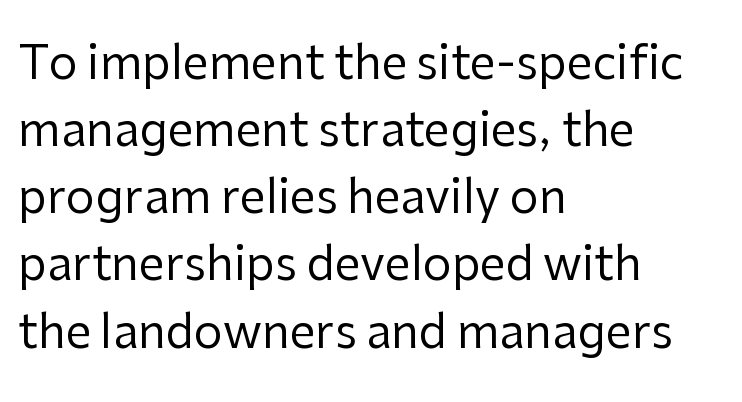
{"serif": "no", "italic": "no", "bold": "no", "weight": "regular", "width": "normal", "stroke_contrast": "low", "x_height": "medium", "monospaced": "no", "underline": "no", "align": "left", "line_spacing": "normal", "line_spacing_ratio": 1.46, "letter_spacing": "normal", "letter_spacing_em": 0.0, "glyph_px": 46}
